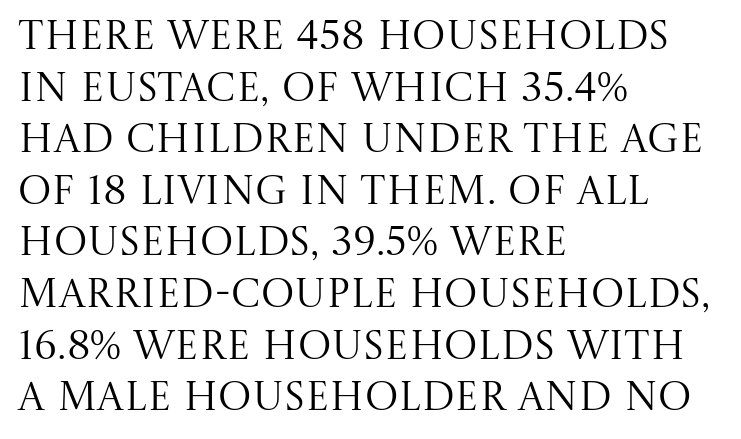
Q: Is the text bold? A: No.
Q: Is the text italic (slanted)? A: No, it is upright.
Q: Is the typeface a serif or a sans-serif typeface? A: Serif.
Q: Is the text underlined? A: No.
Q: How is the paragraph aligned? A: Left-aligned.
Q: Is the spacing between letters normal or unusually wide? A: Normal.
Q: Is the spacing between lines tight, normal or loose? A: Normal.
Q: Width (condensed, normal, or wide)? A: Normal.
Q: Stroke contrast? A: Medium.
Q: x-height? A: Large.
Q: Monospaced? A: No.
